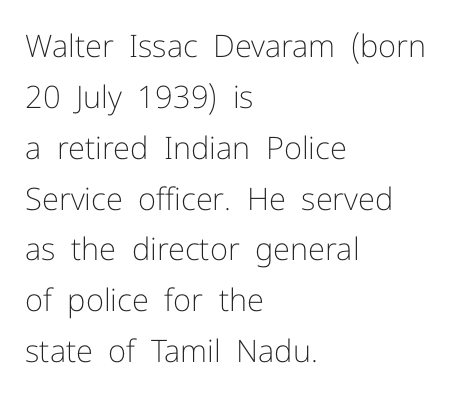
The image shows 31 px light sans-serif type, upright; set left-aligned, normal line spacing (1.64x), normal letter spacing, not underlined; low stroke contrast and a medium x-height.
